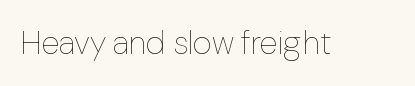
{"italic": "no", "bold": "no", "weight": "thin", "width": "normal", "stroke_contrast": "low", "x_height": "medium", "monospaced": "no", "underline": "no", "letter_spacing": "normal", "letter_spacing_em": 0.0, "glyph_px": 33}
